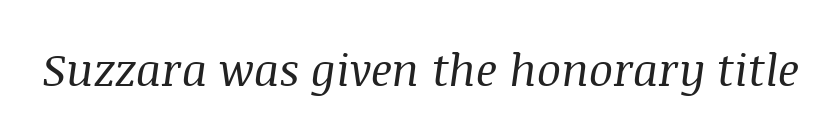
Q: Is the text bold? A: No.
Q: Is the text italic (slanted)? A: Yes, it leans right by about 8 degrees.
Q: Is the typeface a serif or a sans-serif typeface? A: Serif.
Q: Is the text underlined? A: No.
Q: Is the spacing between letters normal or unusually wide? A: Normal.
Q: Width (condensed, normal, or wide)? A: Normal.
Q: Stroke contrast? A: Medium.
Q: x-height? A: Large.
Q: Monospaced? A: No.
